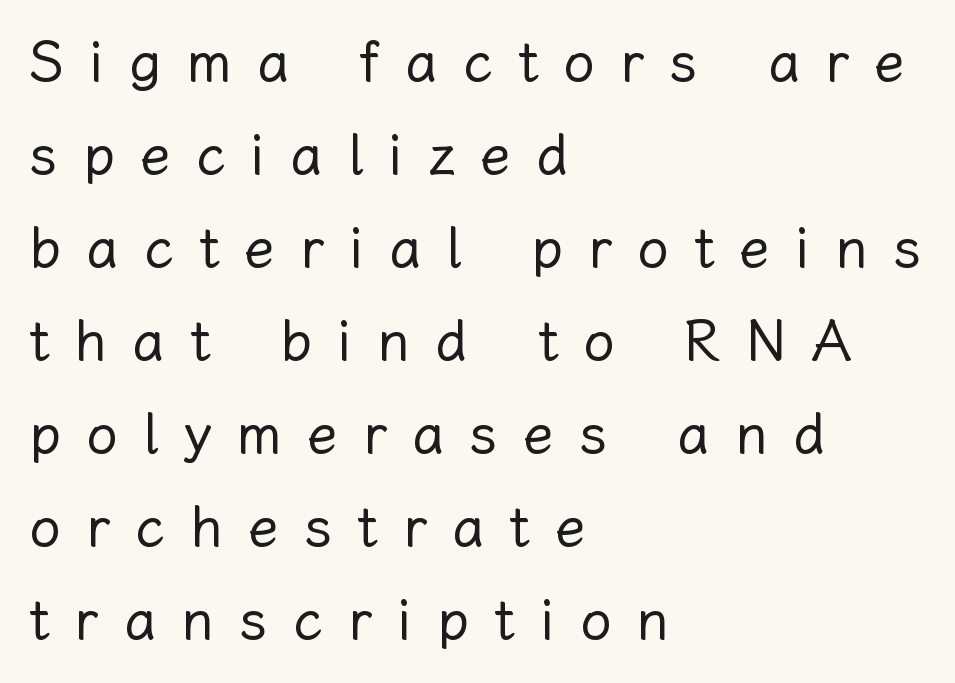
Q: Is the text bold? A: No.
Q: Is the text italic (slanted)? A: No, it is upright.
Q: Is the text underlined? A: No.
Q: How is the paragraph aligned? A: Left-aligned.
Q: Is the spacing between letters normal or unusually wide? A: Unusually wide.
Q: Is the spacing between lines tight, normal or loose? A: Normal.
Q: Width (condensed, normal, or wide)? A: Normal.
Q: Stroke contrast? A: Low.
Q: x-height? A: Medium.
Q: Monospaced? A: No.
